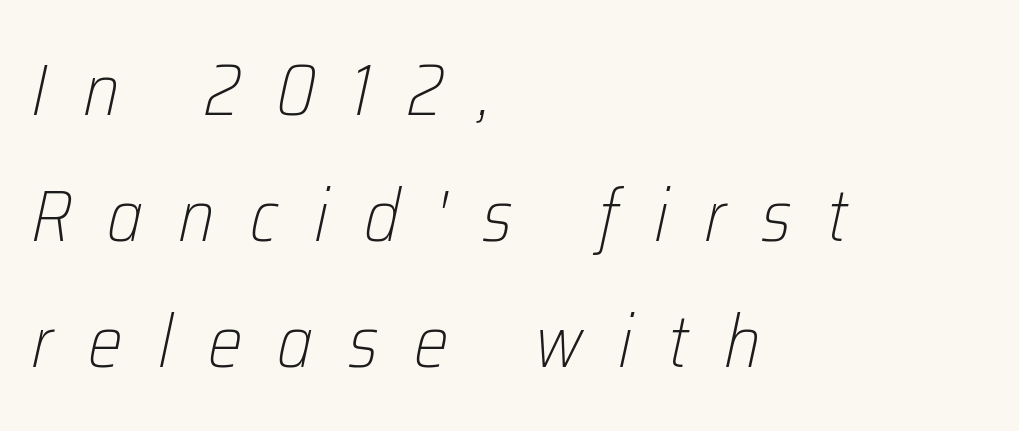
{"italic": "yes", "lean": "right", "slant_degrees": 12, "bold": "no", "weight": "light", "width": "condensed", "stroke_contrast": "low", "x_height": "medium", "monospaced": "no", "underline": "no", "align": "left", "line_spacing": "normal", "line_spacing_ratio": 1.7, "letter_spacing": "wide", "letter_spacing_em": 0.48, "glyph_px": 74}
